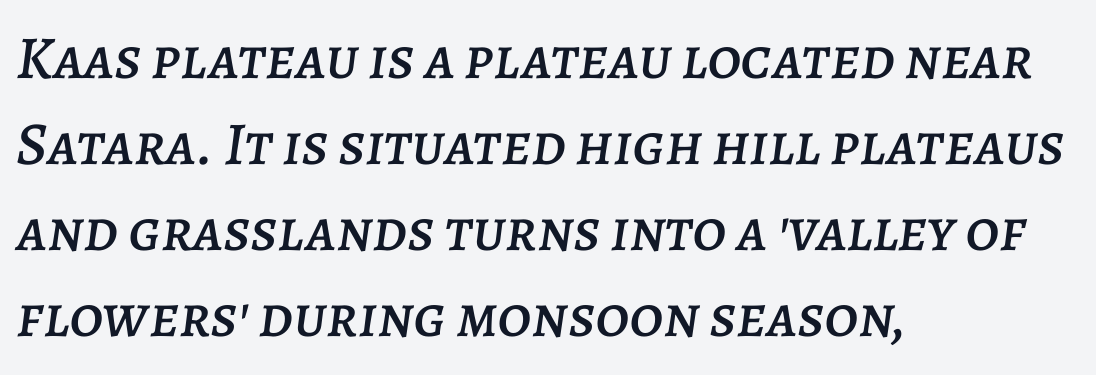
The image shows 61 px text type, italic (leaning right); set left-aligned, normal line spacing (1.41x), normal letter spacing, not underlined; low stroke contrast and a large x-height.
